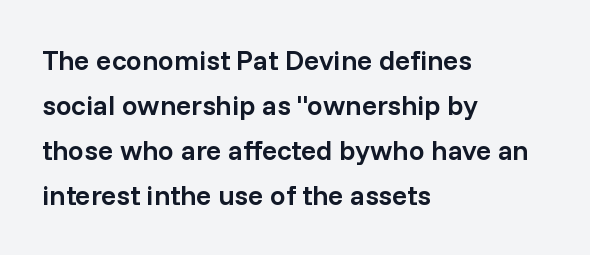
{"serif": "no", "italic": "no", "bold": "semi", "weight": "semibold", "width": "normal", "stroke_contrast": "low", "x_height": "medium", "monospaced": "no", "underline": "no", "align": "left", "line_spacing": "normal", "line_spacing_ratio": 1.61, "letter_spacing": "normal", "letter_spacing_em": 0.0, "glyph_px": 28}
